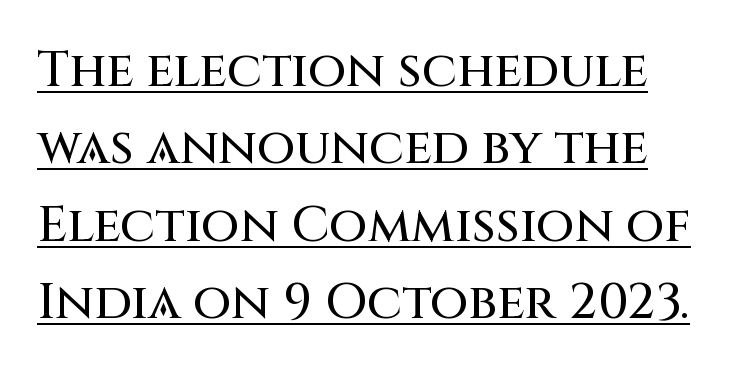
The image shows 50 px sans-serif type, upright; set normal line spacing (1.55x), normal letter spacing, underlined; medium stroke contrast and a large x-height.
